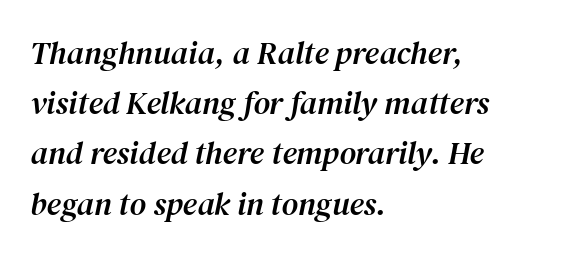
Q: Is the text italic (slanted)? A: Yes, it leans right by about 12 degrees.
Q: Is the typeface a serif or a sans-serif typeface? A: Serif.
Q: Is the text underlined? A: No.
Q: How is the paragraph aligned? A: Left-aligned.
Q: Is the spacing between letters normal or unusually wide? A: Normal.
Q: Is the spacing between lines tight, normal or loose? A: Normal.
Q: Width (condensed, normal, or wide)? A: Normal.
Q: Stroke contrast? A: Medium.
Q: x-height? A: Medium.
Q: Monospaced? A: No.
